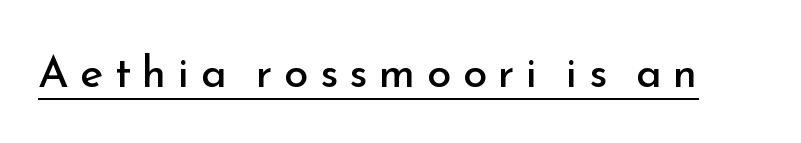
The image shows 44 px regular-weight sans-serif type, upright; set unusually wide letter spacing (+0.26 em), underlined; low stroke contrast and a small x-height.
